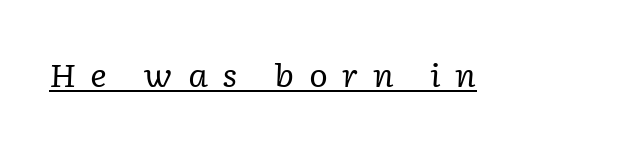
The image shows 32 px regular-weight serif type, italic (leaning right); set unusually wide letter spacing (+0.45 em), underlined; low stroke contrast and a medium x-height.
